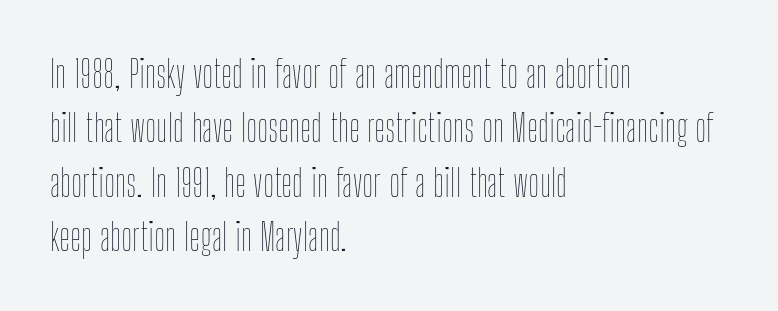
The image shows 38 px thin, condensed type, upright; set left-aligned, normal line spacing (1.43x), normal letter spacing, not underlined; low stroke contrast and a medium x-height.
